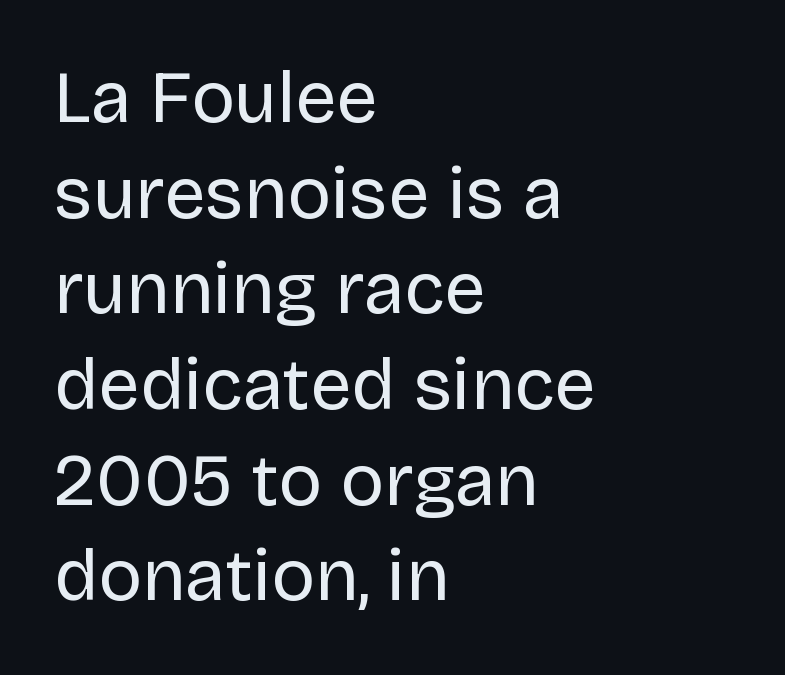
{"serif": "no", "italic": "no", "bold": "no", "weight": "regular", "width": "normal", "stroke_contrast": "low", "x_height": "large", "monospaced": "no", "underline": "no", "align": "left", "line_spacing": "normal", "line_spacing_ratio": 1.31, "letter_spacing": "normal", "letter_spacing_em": 0.0, "glyph_px": 73}
